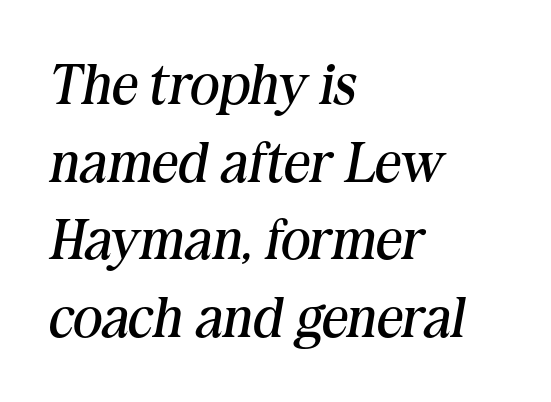
The image shows 57 px regular-weight serif type, italic (leaning right); set left-aligned, normal line spacing (1.36x), normal letter spacing, not underlined; medium stroke contrast and a medium x-height.
